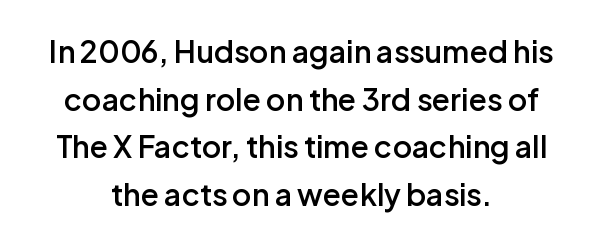
{"serif": "no", "italic": "no", "bold": "semi", "weight": "semibold", "width": "normal", "stroke_contrast": "low", "x_height": "medium", "monospaced": "no", "underline": "no", "align": "center", "line_spacing": "normal", "line_spacing_ratio": 1.59, "letter_spacing": "normal", "letter_spacing_em": 0.0, "glyph_px": 30}
